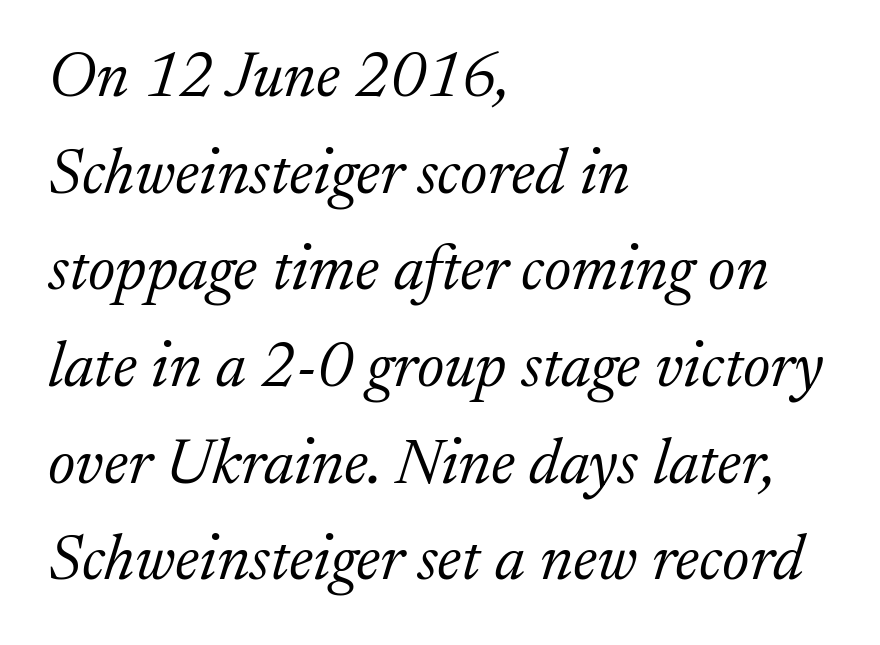
Short note: letters normally spaced. Vertical stems look standard width or narrower in stroke. The passage shown stacks its lines at a standard gap. Think of a printed novel: that variable character pitch is what you see here. Classification — serif. Compared with ordinary roman type, these characters are visibly tilted.
